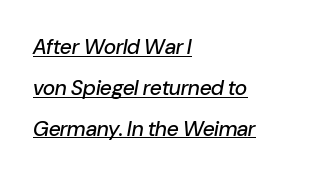
The image shows 21 px text type, italic (leaning right); set left-aligned, loose line spacing (1.95x), normal letter spacing, underlined.
